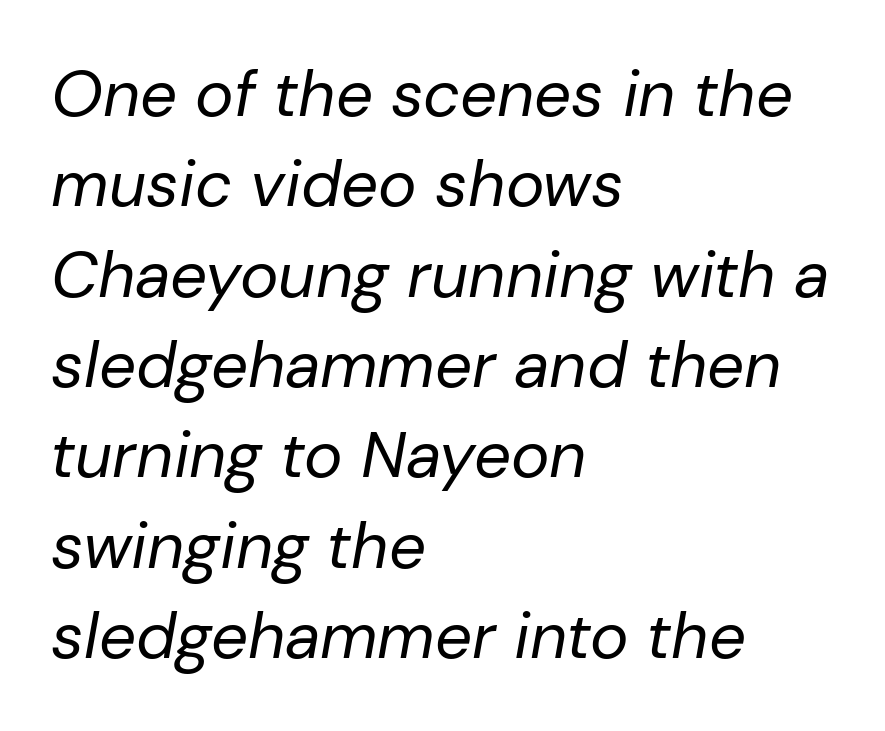
{"italic": "yes", "lean": "right", "slant_degrees": 10, "bold": "no", "weight": "regular", "width": "normal", "stroke_contrast": "low", "x_height": "medium", "monospaced": "no", "underline": "no", "align": "left", "line_spacing": "normal", "line_spacing_ratio": 1.39, "letter_spacing": "normal", "letter_spacing_em": 0.0, "glyph_px": 65}
